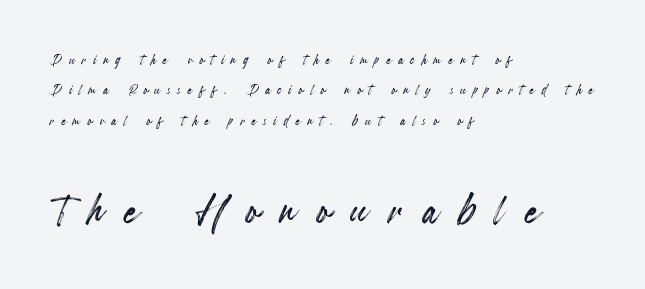
Honestly, the letter spacing is so wide it's the main thing you notice. Which margin do the lines hug? The left one — the right edge is uneven. In this sample the second text group is rendered at the bigger scale. A typesetter would call this leading conventional body-copy spacing. The zone under the glyphs is completely vacant.
